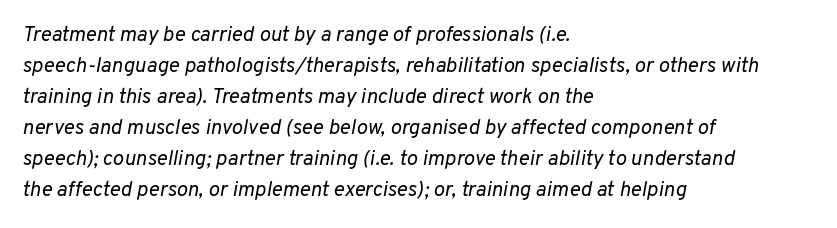
The image shows 21 px text type, italic (leaning right); set left-aligned, normal line spacing (1.48x), normal letter spacing, not underlined.
